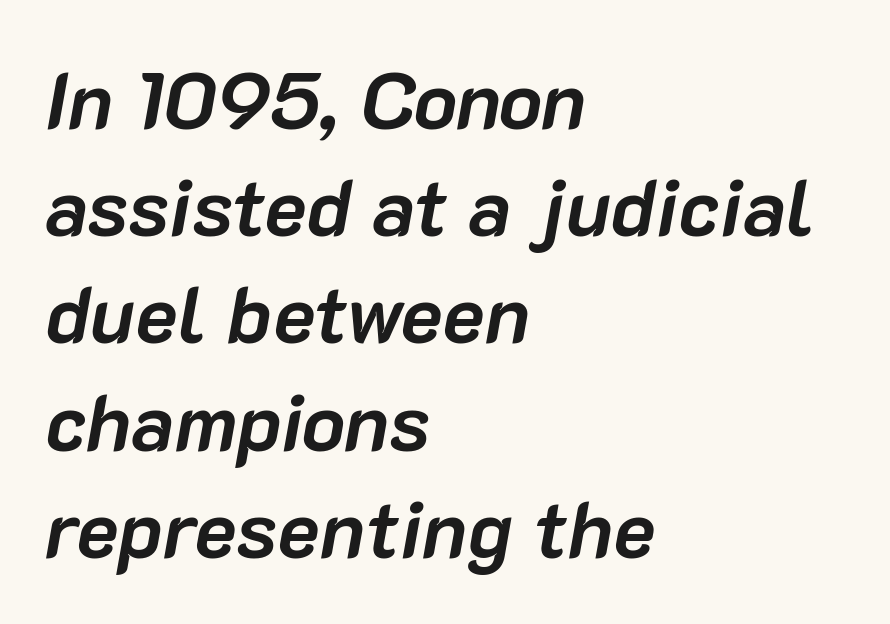
{"italic": "yes", "lean": "right", "slant_degrees": 10, "bold": "yes", "weight": "semibold", "width": "normal", "stroke_contrast": "low", "x_height": "medium", "monospaced": "no", "underline": "no", "align": "left", "line_spacing": "normal", "line_spacing_ratio": 1.34, "letter_spacing": "normal", "letter_spacing_em": 0.0, "glyph_px": 80}
